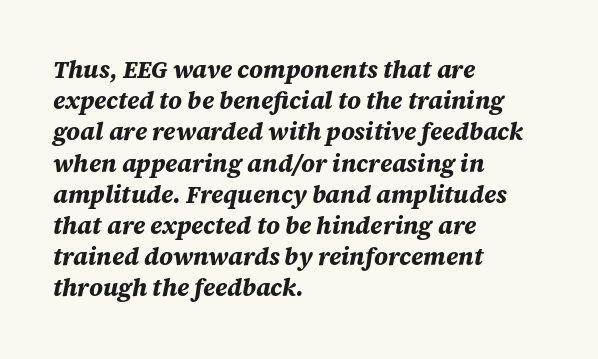
When letters slant like this, we call the style italic. Summary of weight: heavy, a full bold. Rule under the text: the space is simply empty. Vertically, the passage feels balanced, rows spaced as you'd expect. The ragged edge is on the right, which tells us the setting is flush left. Does extra space separate the letters? No, they use regular spacing.
